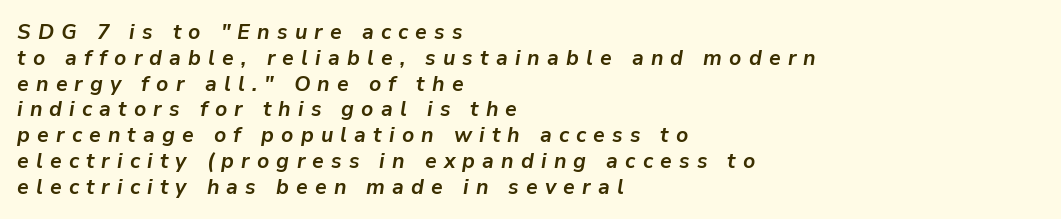
{"italic": "yes", "lean": "right", "slant_degrees": 9, "bold": "yes", "underline": "no", "align": "left", "line_spacing_ratio": 1.23, "letter_spacing": "wide", "letter_spacing_em": 0.34, "glyph_px": 21}
